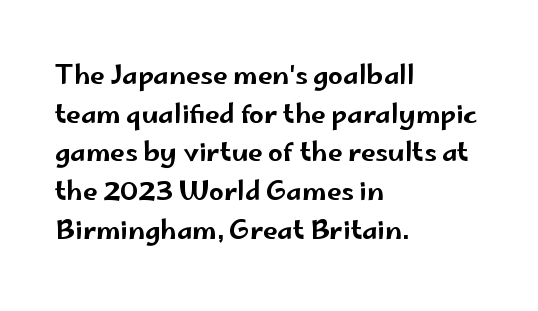
{"italic": "no", "underline": "no", "align": "left", "line_spacing": "normal", "line_spacing_ratio": 1.49, "letter_spacing": "normal", "letter_spacing_em": 0.0, "glyph_px": 26}
